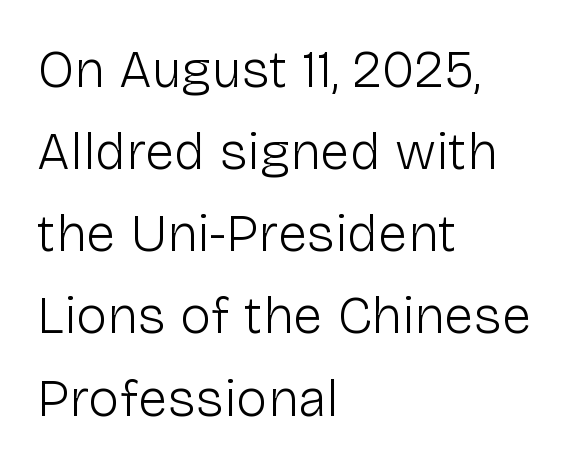
Q: Is the text bold? A: No.
Q: Is the text italic (slanted)? A: No, it is upright.
Q: Is the typeface a serif or a sans-serif typeface? A: Sans-serif.
Q: Is the text underlined? A: No.
Q: How is the paragraph aligned? A: Left-aligned.
Q: Is the spacing between letters normal or unusually wide? A: Normal.
Q: Is the spacing between lines tight, normal or loose? A: Normal.
Q: Width (condensed, normal, or wide)? A: Normal.
Q: Stroke contrast? A: Low.
Q: x-height? A: Medium.
Q: Monospaced? A: No.
